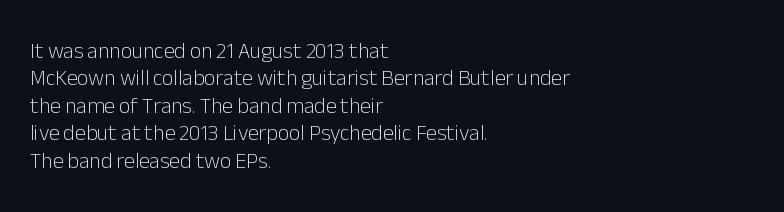
Counters stay open thanks to moderate or lighter strokes. All the whitespace from short lines collects on the right. Normally led — the rows are evenly, conventionally spaced. The glyphs are unaccompanied by any horizontal stroke below them.
